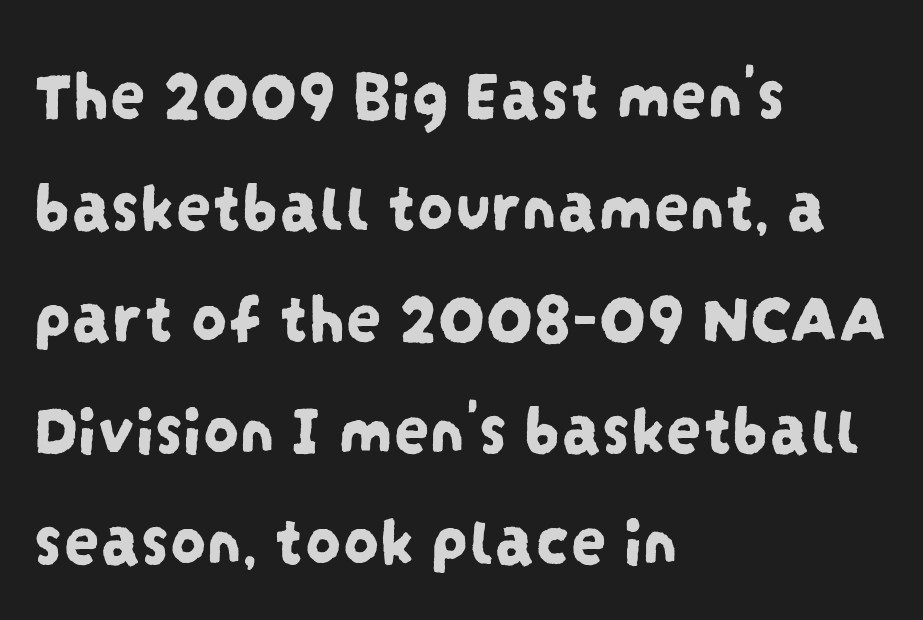
The image shows 72 px condensed sans-serif type; set left-aligned, normal line spacing (1.55x), normal letter spacing, not underlined; low stroke contrast and a large x-height.
